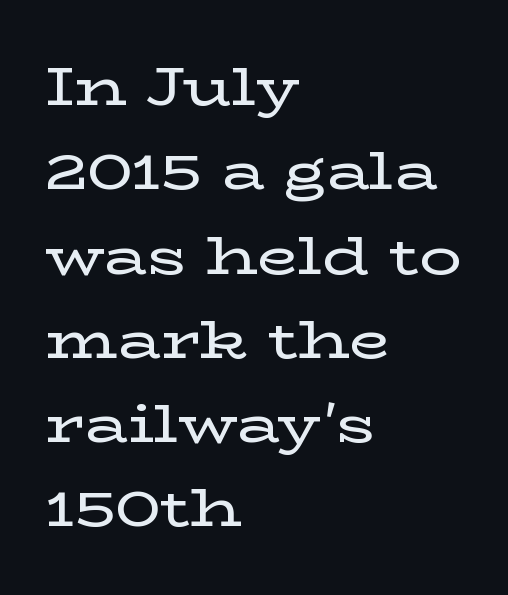
{"serif": "yes", "italic": "no", "width": "wide", "stroke_contrast": "low", "x_height": "medium", "monospaced": "no", "underline": "no", "align": "left", "line_spacing": "normal", "line_spacing_ratio": 1.59, "letter_spacing": "normal", "letter_spacing_em": 0.0, "glyph_px": 53}
